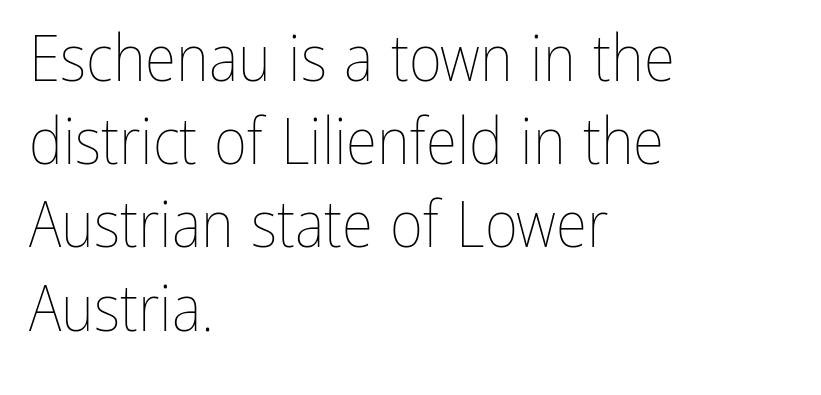
The image shows 64 px thin, condensed type, upright; set left-aligned, normal line spacing (1.3x), normal letter spacing, not underlined; low stroke contrast and a medium x-height.
